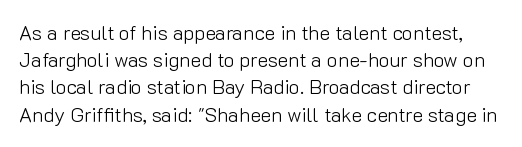
The letters stand upright; this is a roman face. The space directly below the letters is spotless. How are the letters spaced? Ordinarily, with no added tracking. No letter is thick-stroked: the sample isn't bold. A typesetter would call this leading conventional body-copy spacing.
